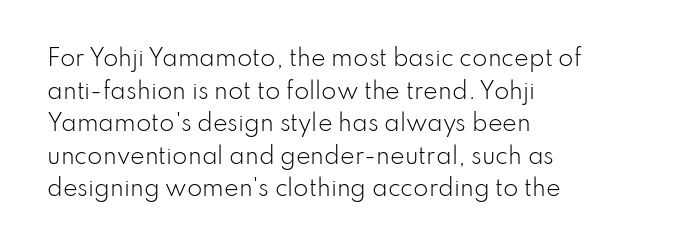
{"italic": "no", "bold": "no", "underline": "no", "align": "left", "line_spacing": "normal", "line_spacing_ratio": 1.48, "letter_spacing": "normal", "letter_spacing_em": 0.0, "glyph_px": 22}
